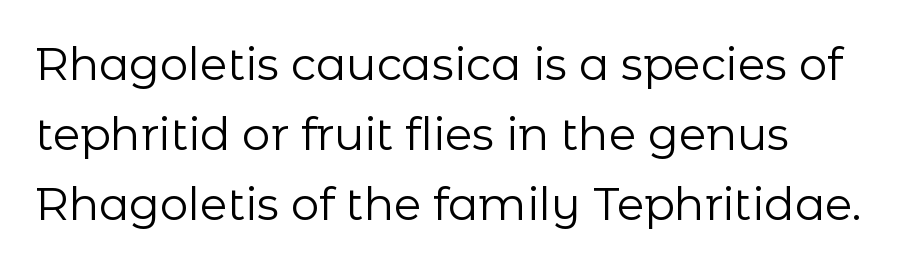
Ordinary non-slanted type is in use. Stem width sits at or under what a default text font uses. Descenders hang freely into open space. Serif or sans? Sans — the stroke terminals are bare.
